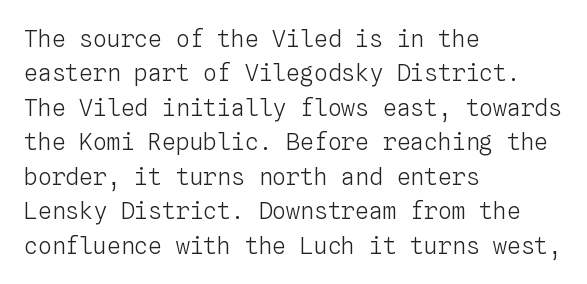
{"italic": "no", "bold": "no", "underline": "no", "align": "left", "line_spacing": "normal", "line_spacing_ratio": 1.5, "letter_spacing": "normal", "letter_spacing_em": 0.0, "glyph_px": 23}
